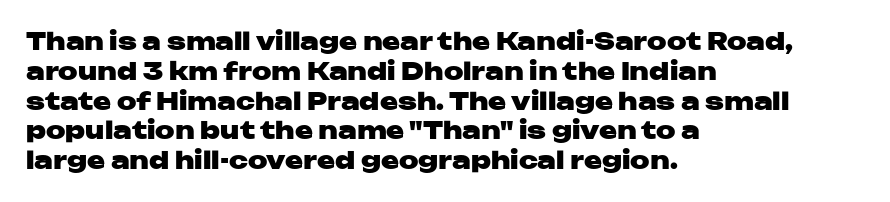
Every character sits straight up, as roman type does. This rendering uses left alignment, leaving the right contour irregular. Letters rest on an invisible, unmarked baseline. The passage shown has conventional tracking throughout. Pretty heavy lettering here — definitely bold.
